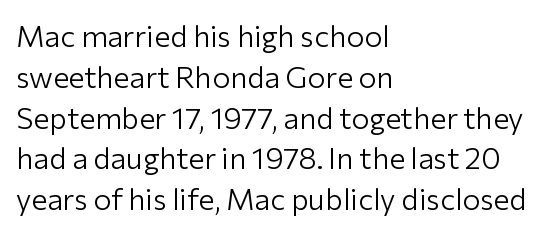
{"serif": "no", "italic": "no", "bold": "no", "weight": "light", "width": "normal", "stroke_contrast": "low", "x_height": "medium", "monospaced": "no", "underline": "no", "align": "left", "line_spacing": "normal", "line_spacing_ratio": 1.36, "letter_spacing": "normal", "letter_spacing_em": 0.0, "glyph_px": 30}
